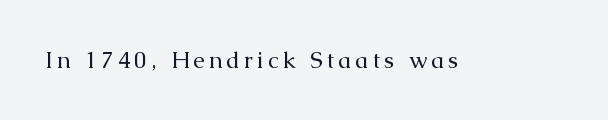
{"italic": "no", "bold": "no", "underline": "no", "glyph_px": 23}
